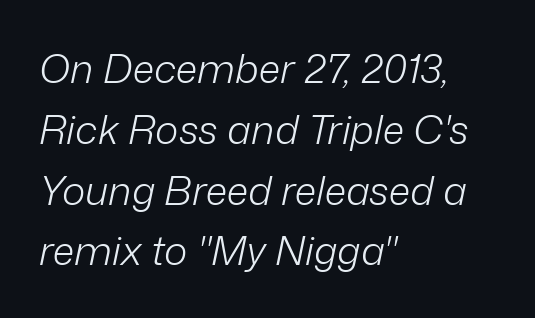
The image shows 40 px light type, italic (leaning right); set left-aligned, normal line spacing (1.52x), normal letter spacing, not underlined; low stroke contrast and a medium x-height.
